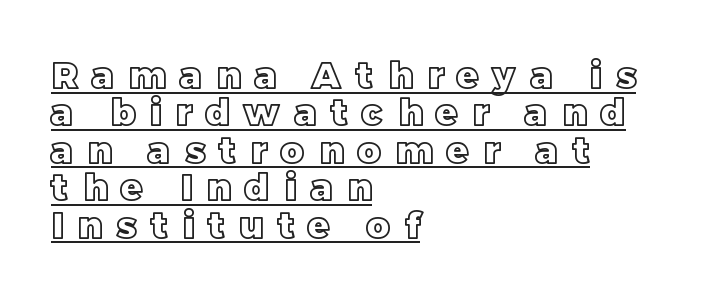
Q: Is the text italic (slanted)? A: No, it is upright.
Q: Is the text underlined? A: Yes.
Q: How is the paragraph aligned? A: Left-aligned.
Q: Is the spacing between letters normal or unusually wide? A: Unusually wide.
Q: Is the spacing between lines tight, normal or loose? A: Tight.
Q: Width (condensed, normal, or wide)? A: Normal.
Q: x-height? A: Large.
Q: Monospaced? A: No.
